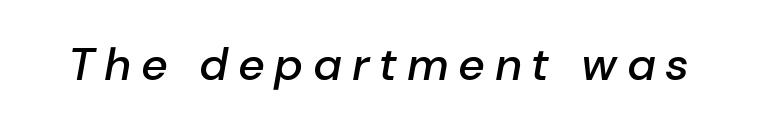
A bare baseline throughout the passage. The rendering uses natural spacing where letterforms have individual widths. You could only call the tracking loose — the letters float apart. Every character sits at an angle, as italics do.
